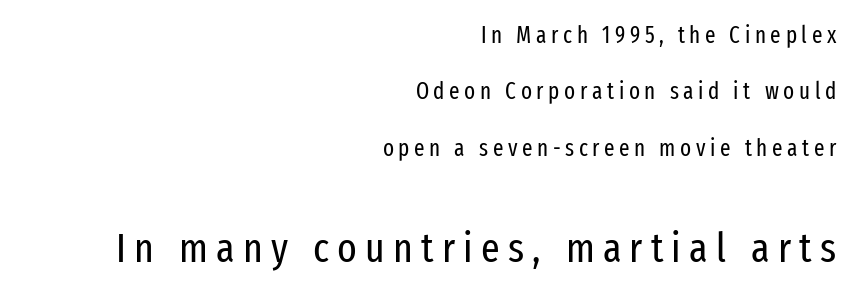
The image shows 41 px regular-weight, condensed sans-serif type, upright; set right-aligned, loose line spacing (2.45x), unusually wide letter spacing (+0.2 em), not underlined; the second (bottom) block is 1.78x larger; low stroke contrast and a medium x-height.
